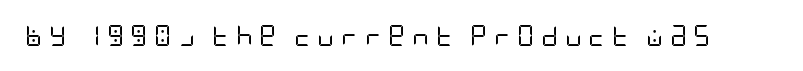
The image shows 21 px text type, upright; set unusually wide letter spacing (+0.31 em), not underlined.
